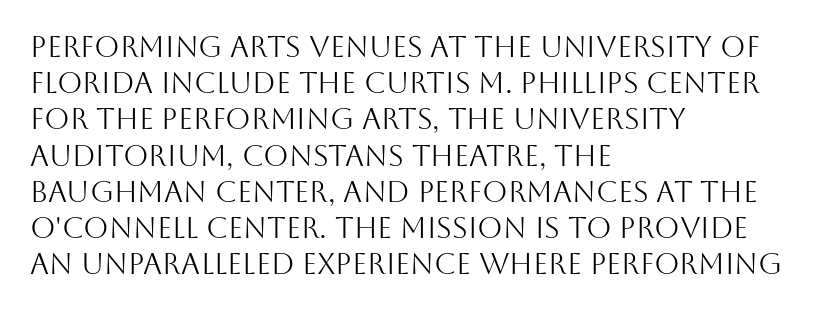
{"serif": "no", "italic": "no", "bold": "no", "weight": "light", "width": "normal", "stroke_contrast": "medium", "x_height": "large", "monospaced": "no", "underline": "no", "align": "left", "line_spacing": "normal", "line_spacing_ratio": 1.25, "letter_spacing": "normal", "letter_spacing_em": 0.0, "glyph_px": 29}
